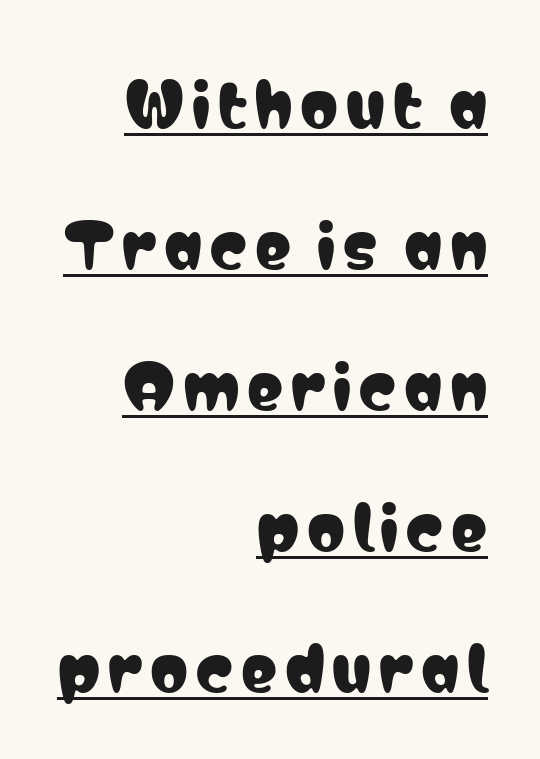
{"serif": "no", "italic": "no", "width": "condensed", "stroke_contrast": "low", "x_height": "medium", "monospaced": "no", "underline": "yes", "align": "right", "line_spacing": "loose", "line_spacing_ratio": 2.35, "glyph_px": 60}
